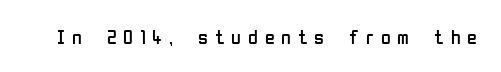
The image shows 20 px text type, upright; set unusually wide letter spacing (+0.34 em), not underlined.
